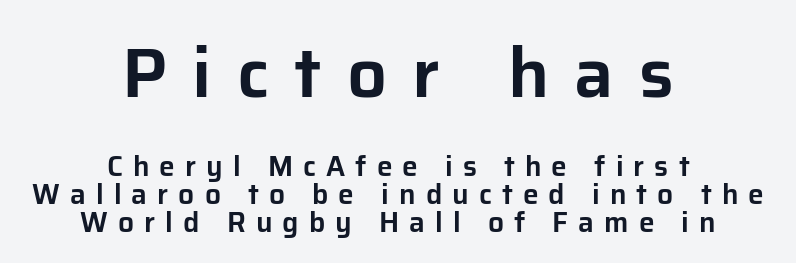
{"serif": "no", "italic": "no", "width": "normal", "stroke_contrast": "low", "x_height": "medium", "monospaced": "no", "underline": "no", "align": "center", "line_spacing": "tight", "line_spacing_ratio": 1.01, "letter_spacing": "wide", "letter_spacing_em": 0.36, "larger_block": "first", "size_ratio": 2.5, "glyph_px": 70}
